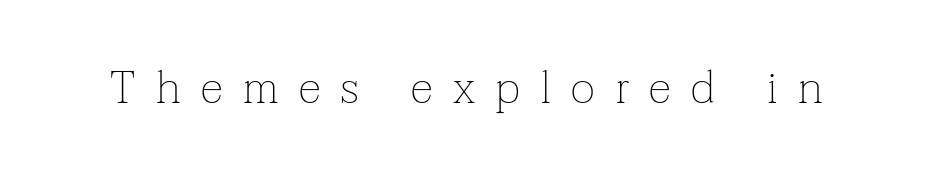
This sample uses expanded letter spacing, leaving extra air between glyphs. Letterform terminals end in serifs throughout the passage. Caption: face not bold, strokes unweighted. Bare-footed words on every line. Unlike italic type, these characters show no tilt at all.
